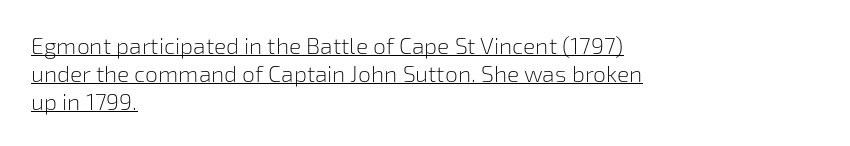
This sample uses an upright cut, with every glyph sitting square on the baseline. The type is set solid horizontally, with unmodified tracking. Nothing heavy about these letters — not bold at all. Like a heading marked for emphasis, these lines bear an underscore. One-word summary of the alignment: left.
